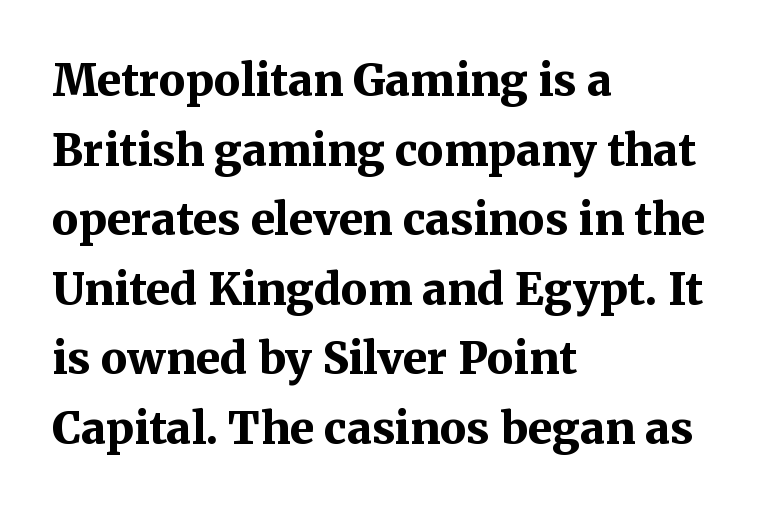
The image shows 44 px bold serif type, upright; set left-aligned, normal line spacing (1.58x), normal letter spacing, not underlined; medium stroke contrast and a medium x-height.
